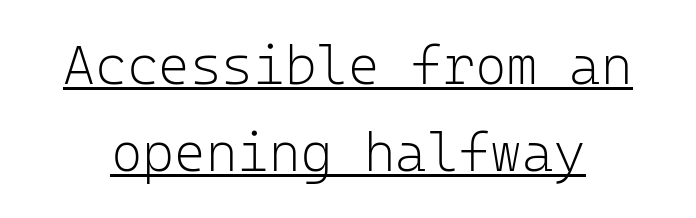
Q: Is the text bold? A: No.
Q: Is the text italic (slanted)? A: No, it is upright.
Q: Is the typeface a serif or a sans-serif typeface? A: Sans-serif.
Q: Is the text underlined? A: Yes.
Q: Is the spacing between letters normal or unusually wide? A: Normal.
Q: Is the spacing between lines tight, normal or loose? A: Normal.
Q: Width (condensed, normal, or wide)? A: Normal.
Q: Stroke contrast? A: Low.
Q: x-height? A: Medium.
Q: Monospaced? A: Yes.
